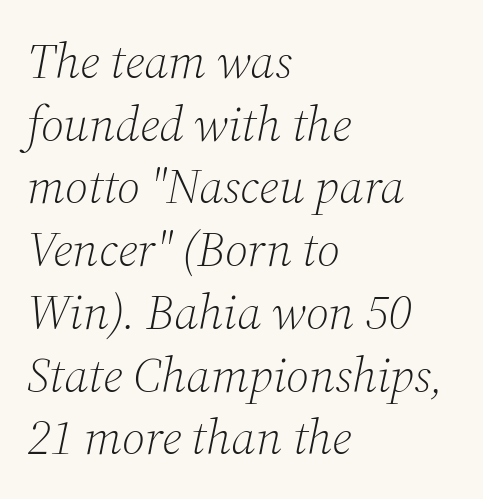
Q: Is the text bold? A: No.
Q: Is the text italic (slanted)? A: Yes, it leans right by about 12 degrees.
Q: Is the typeface a serif or a sans-serif typeface? A: Serif.
Q: Is the text underlined? A: No.
Q: How is the paragraph aligned? A: Left-aligned.
Q: Is the spacing between letters normal or unusually wide? A: Normal.
Q: Is the spacing between lines tight, normal or loose? A: Normal.
Q: Width (condensed, normal, or wide)? A: Normal.
Q: Stroke contrast? A: Medium.
Q: x-height? A: Medium.
Q: Monospaced? A: No.
